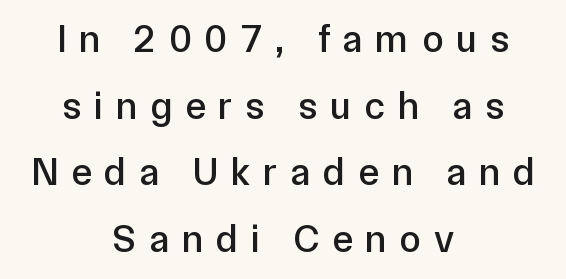
You could only call the tracking loose — the letters float apart. Only glyphs here, with clear space below each row. Note the varied advance widths — an 'i' is clearly narrower than an 'm'. This sample uses a sans-serif face.
